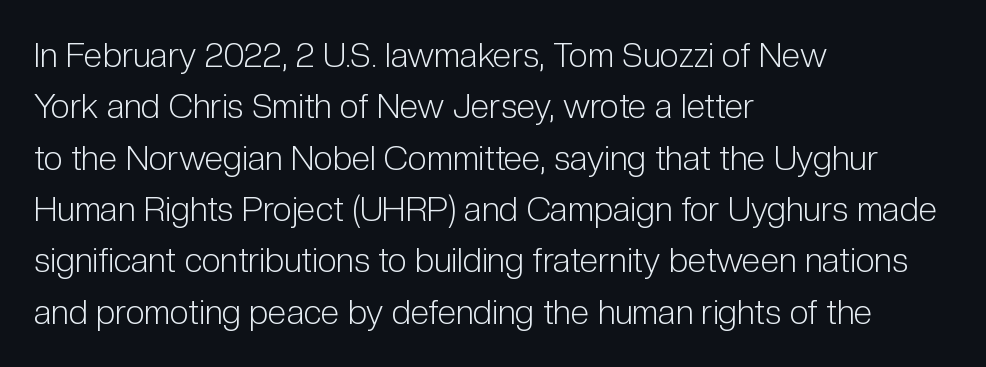
Q: Is the text bold? A: No.
Q: Is the text italic (slanted)? A: No, it is upright.
Q: Is the typeface a serif or a sans-serif typeface? A: Sans-serif.
Q: Is the text underlined? A: No.
Q: How is the paragraph aligned? A: Left-aligned.
Q: Is the spacing between letters normal or unusually wide? A: Normal.
Q: Is the spacing between lines tight, normal or loose? A: Normal.
Q: Width (condensed, normal, or wide)? A: Condensed.
Q: Stroke contrast? A: Low.
Q: x-height? A: Medium.
Q: Monospaced? A: No.
